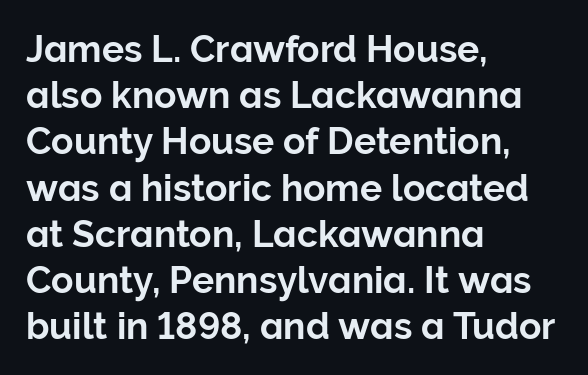
{"serif": "no", "italic": "no", "width": "normal", "stroke_contrast": "low", "x_height": "medium", "monospaced": "no", "underline": "no", "align": "left", "line_spacing": "normal", "line_spacing_ratio": 1.25, "letter_spacing": "normal", "letter_spacing_em": 0.0, "glyph_px": 37}
